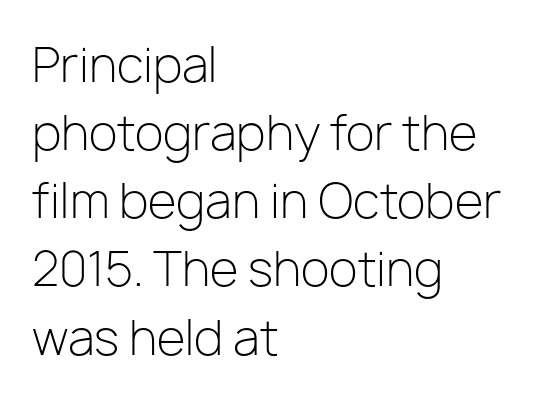
The image shows 47 px light sans-serif type, upright; set left-aligned, normal line spacing (1.45x), normal letter spacing, not underlined; low stroke contrast and a medium x-height.
